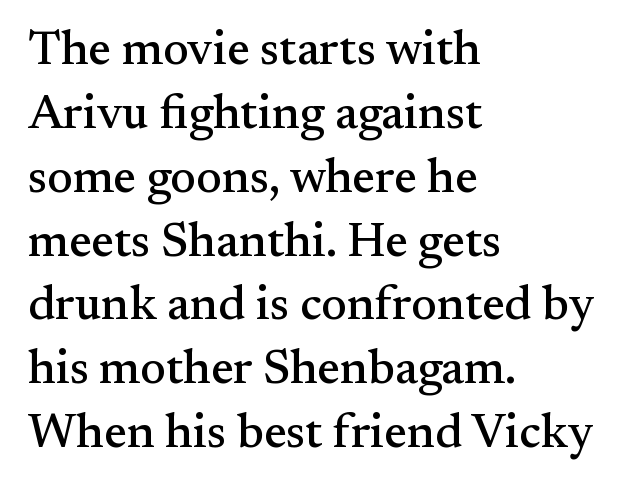
Q: Is the text italic (slanted)? A: No, it is upright.
Q: Is the typeface a serif or a sans-serif typeface? A: Serif.
Q: Is the text underlined? A: No.
Q: How is the paragraph aligned? A: Left-aligned.
Q: Is the spacing between letters normal or unusually wide? A: Normal.
Q: Is the spacing between lines tight, normal or loose? A: Normal.
Q: Width (condensed, normal, or wide)? A: Normal.
Q: Stroke contrast? A: Medium.
Q: x-height? A: Small.
Q: Monospaced? A: No.
